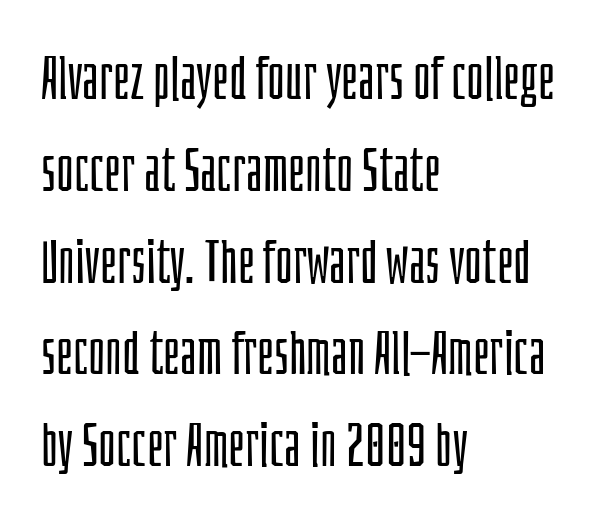
The image shows 60 px light, condensed sans-serif type, upright; set left-aligned, normal line spacing (1.53x), normal letter spacing, not underlined; low stroke contrast and a large x-height.
